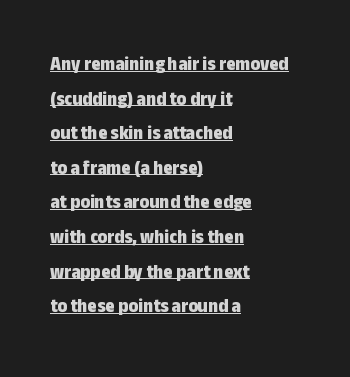
The tracking reads as untouched default to a designer's eye. Underlined type. Each glyph is drawn with heavy, bold strokes. These lines stack with their left ends in a neat column.
